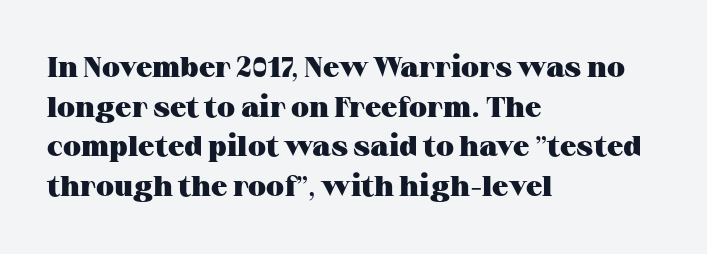
Q: Is the text bold? A: Yes.
Q: Is the text italic (slanted)? A: No, it is upright.
Q: Is the typeface a serif or a sans-serif typeface? A: Serif.
Q: Is the text underlined? A: No.
Q: How is the paragraph aligned? A: Left-aligned.
Q: Is the spacing between letters normal or unusually wide? A: Normal.
Q: Is the spacing between lines tight, normal or loose? A: Normal.
Q: Width (condensed, normal, or wide)? A: Wide.
Q: Stroke contrast? A: Medium.
Q: x-height? A: Medium.
Q: Monospaced? A: No.
